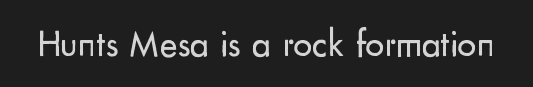
The image shows 38 px regular-weight sans-serif type, upright; set normal letter spacing, not underlined; low stroke contrast and a small x-height.
